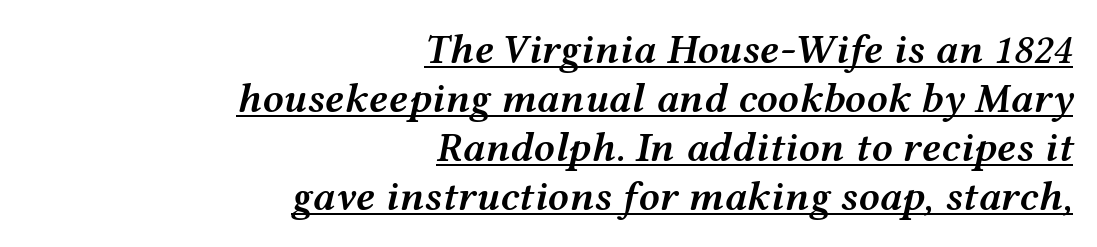
The image shows 42 px semibold, wide type, italic (leaning right); set right-aligned, line spacing 1.17x, normal letter spacing, underlined; medium stroke contrast and a medium x-height.
